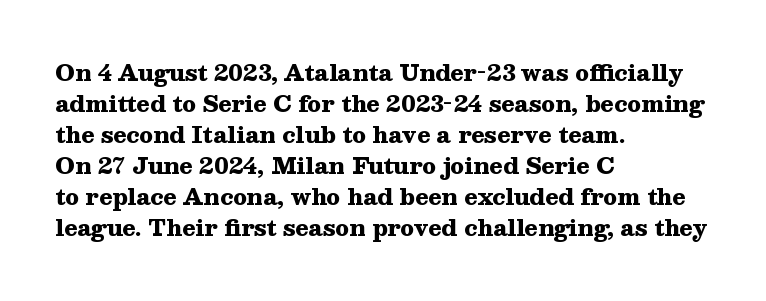
Ordinary non-slanted type is in use. The space between consecutive lines is moderate. The strokes are fattened all the way to bold. No extra tracking has been applied to these lines. Quick note: underline off. The typesetter chose a ragged-right arrangement here.
